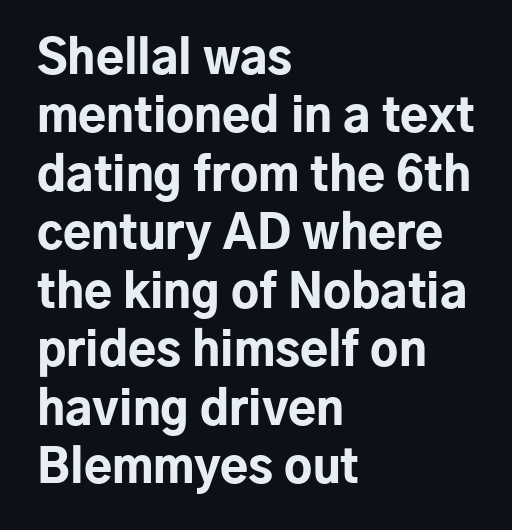
{"serif": "no", "italic": "no", "bold": "yes", "weight": "bold", "width": "normal", "stroke_contrast": "low", "x_height": "medium", "monospaced": "no", "underline": "no", "align": "left", "line_spacing": "normal", "line_spacing_ratio": 1.27, "letter_spacing": "normal", "letter_spacing_em": 0.0, "glyph_px": 46}
